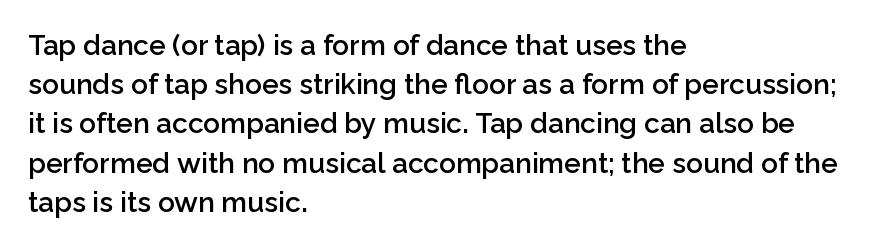
Q: Is the text bold? A: Semi-bold.
Q: Is the text italic (slanted)? A: No, it is upright.
Q: Is the typeface a serif or a sans-serif typeface? A: Sans-serif.
Q: Is the text underlined? A: No.
Q: How is the paragraph aligned? A: Left-aligned.
Q: Is the spacing between letters normal or unusually wide? A: Normal.
Q: Is the spacing between lines tight, normal or loose? A: Normal.
Q: Width (condensed, normal, or wide)? A: Normal.
Q: Stroke contrast? A: Low.
Q: x-height? A: Medium.
Q: Monospaced? A: No.
